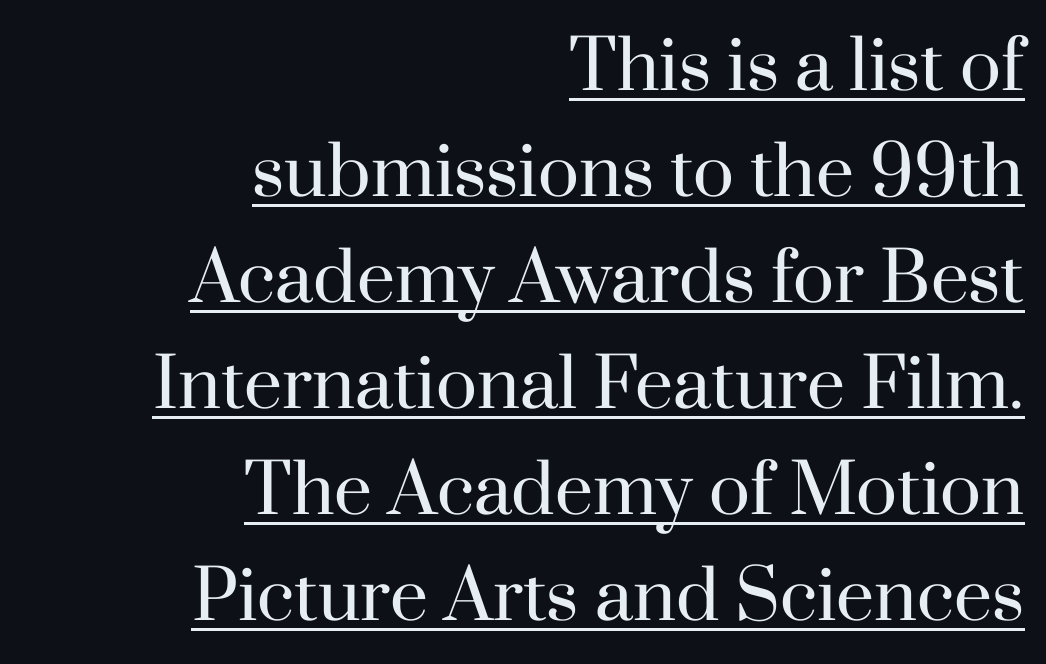
Q: Is the text bold? A: No.
Q: Is the text italic (slanted)? A: No, it is upright.
Q: Is the typeface a serif or a sans-serif typeface? A: Serif.
Q: Is the text underlined? A: Yes.
Q: How is the paragraph aligned? A: Right-aligned.
Q: Is the spacing between letters normal or unusually wide? A: Normal.
Q: Is the spacing between lines tight, normal or loose? A: Normal.
Q: Width (condensed, normal, or wide)? A: Normal.
Q: Stroke contrast? A: High.
Q: x-height? A: Small.
Q: Monospaced? A: No.
